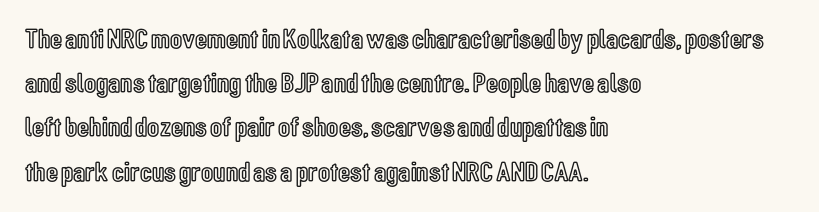
The image shows 28 px condensed type, upright; set left-aligned, normal line spacing (1.58x), normal letter spacing, not underlined; a medium x-height.
